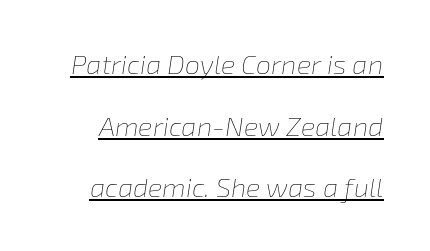
{"italic": "yes", "lean": "right", "slant_degrees": 8, "bold": "no", "underline": "yes", "line_spacing": "loose", "line_spacing_ratio": 2.28, "letter_spacing": "normal", "letter_spacing_em": 0.0, "glyph_px": 27}
